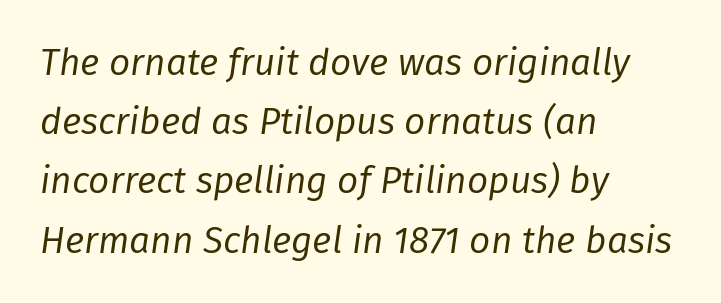
The image shows 37 px regular-weight type, italic (leaning right); set left-aligned, normal line spacing (1.6x), normal letter spacing, not underlined; low stroke contrast and a medium x-height.
